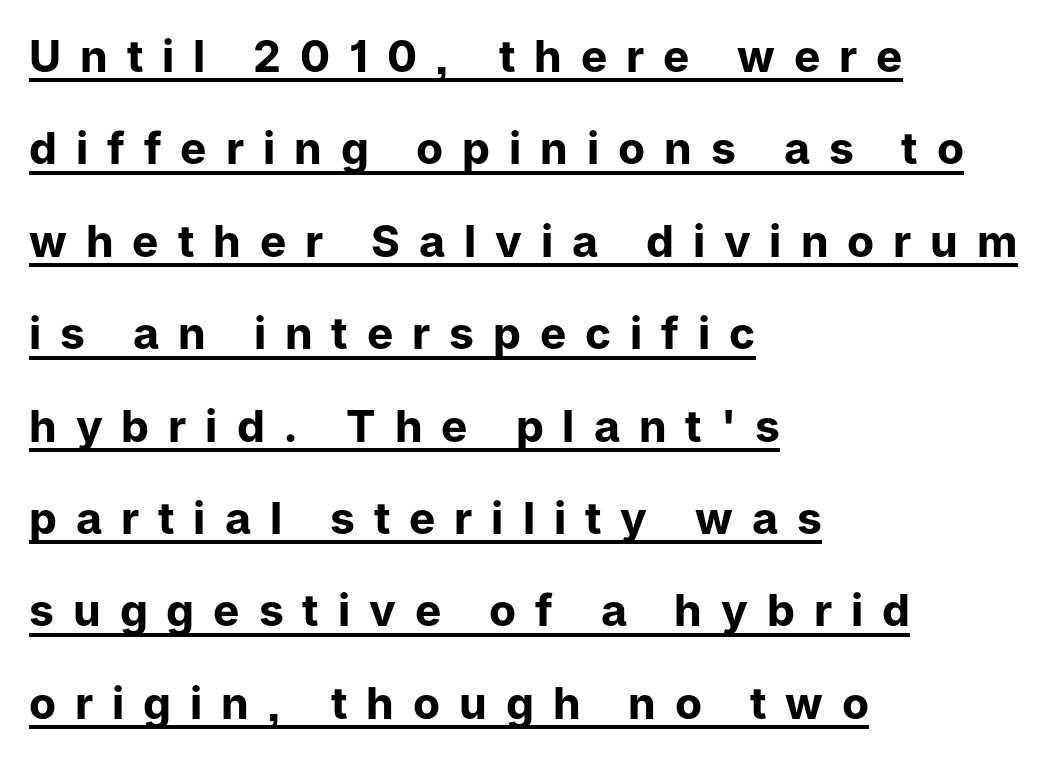
{"serif": "no", "italic": "no", "bold": "yes", "weight": "bold", "width": "normal", "stroke_contrast": "low", "x_height": "medium", "monospaced": "no", "underline": "yes", "align": "left", "line_spacing": "loose", "line_spacing_ratio": 2.1, "letter_spacing": "wide", "letter_spacing_em": 0.43, "glyph_px": 44}
